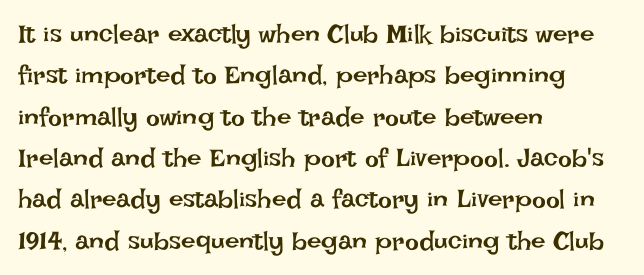
The image shows 26 px text type, upright; set left-aligned, normal line spacing (1.59x), normal letter spacing, not underlined.
